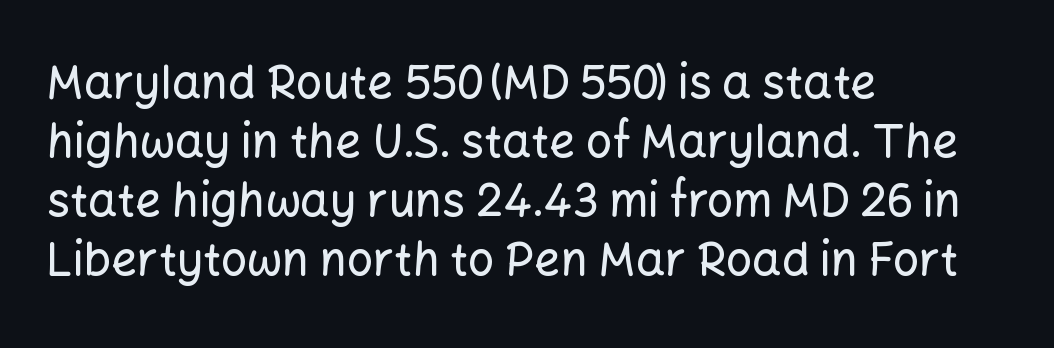
The image shows 46 px sans-serif type, upright; set left-aligned, normal line spacing (1.28x), normal letter spacing, not underlined; low stroke contrast and a medium x-height.
